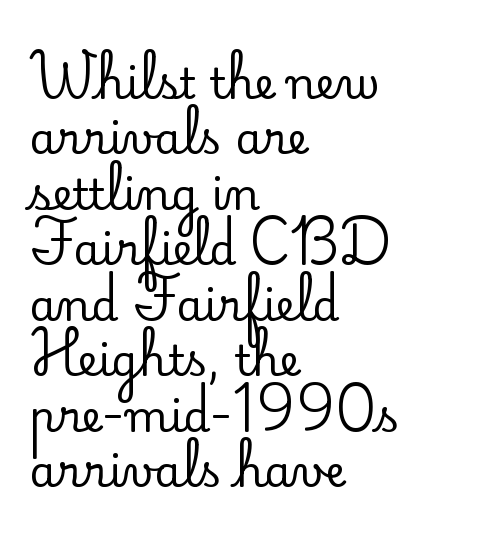
The image shows 43 px serif type, upright; set left-aligned, normal line spacing (1.29x), normal letter spacing, not underlined; low stroke contrast and a small x-height.
